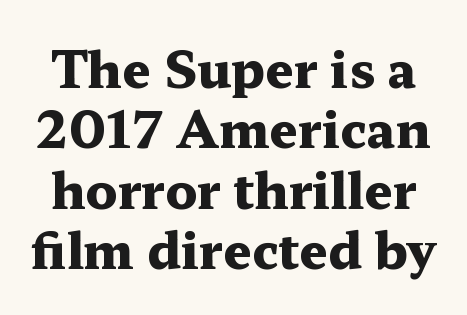
{"serif": "yes", "italic": "no", "bold": "yes", "weight": "heavy", "width": "wide", "stroke_contrast": "medium", "x_height": "medium", "monospaced": "no", "underline": "no", "line_spacing_ratio": 1.21, "letter_spacing": "normal", "letter_spacing_em": 0.0, "glyph_px": 50}
